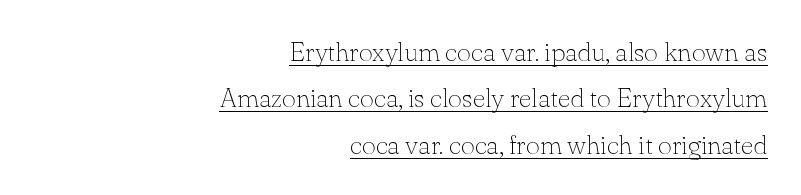
The image shows 27 px text type, upright; set right-aligned, line spacing 1.72x, normal letter spacing, underlined.
